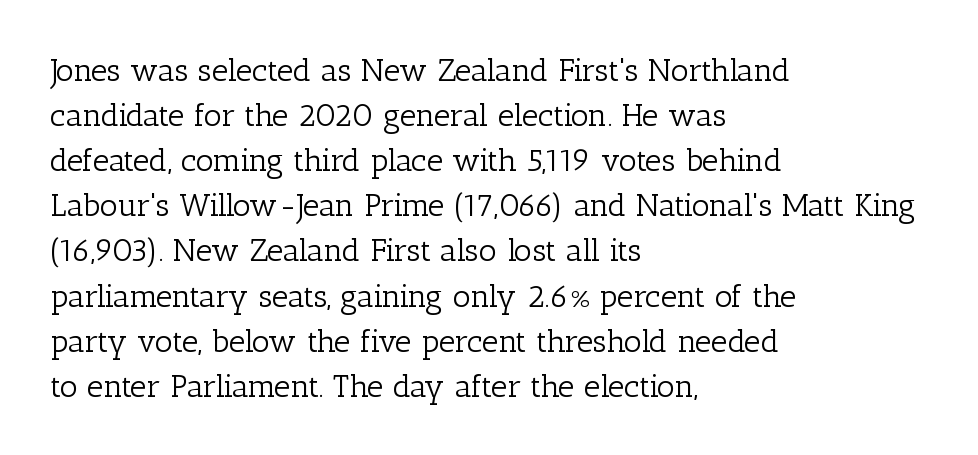
The image shows 32 px light serif type, upright; set left-aligned, normal line spacing (1.41x), normal letter spacing, not underlined; low stroke contrast and a medium x-height.
